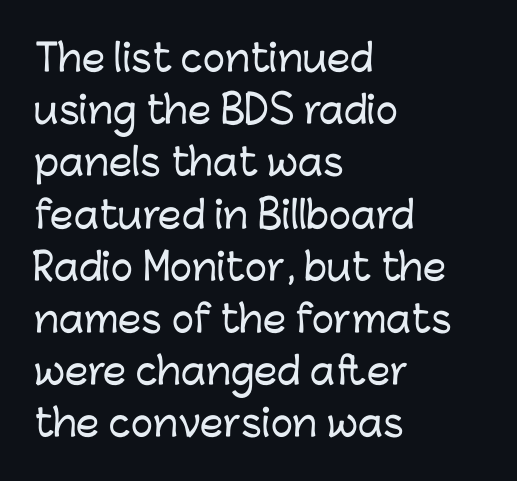
Q: Is the text italic (slanted)? A: No, it is upright.
Q: Is the typeface a serif or a sans-serif typeface? A: Sans-serif.
Q: Is the text underlined? A: No.
Q: How is the paragraph aligned? A: Left-aligned.
Q: Is the spacing between letters normal or unusually wide? A: Normal.
Q: Is the spacing between lines tight, normal or loose? A: Normal.
Q: Width (condensed, normal, or wide)? A: Normal.
Q: Stroke contrast? A: Low.
Q: x-height? A: Medium.
Q: Monospaced? A: No.
